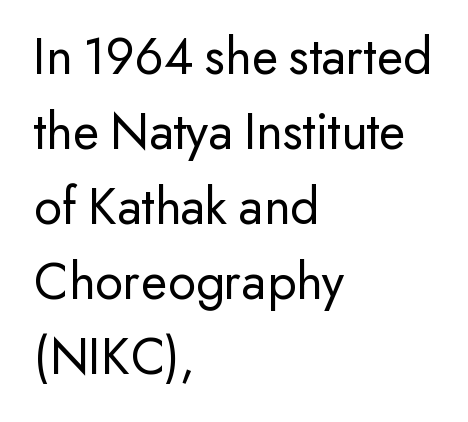
The image shows 54 px regular-weight sans-serif type, upright; set left-aligned, normal line spacing (1.39x), normal letter spacing, not underlined; low stroke contrast and a small x-height.
